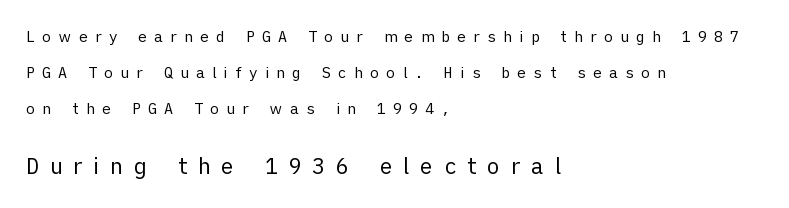
The image shows 22 px text type, upright; set left-aligned, loose line spacing (2.39x), unusually wide letter spacing (+0.47 em), not underlined; the second (bottom) block is 1.47x larger.
